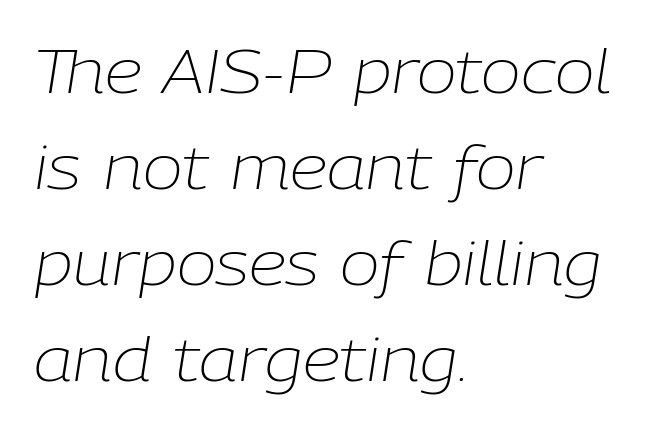
The image shows 60 px light type, italic (leaning right); set left-aligned, normal line spacing (1.6x), normal letter spacing, not underlined; low stroke contrast and a medium x-height.
